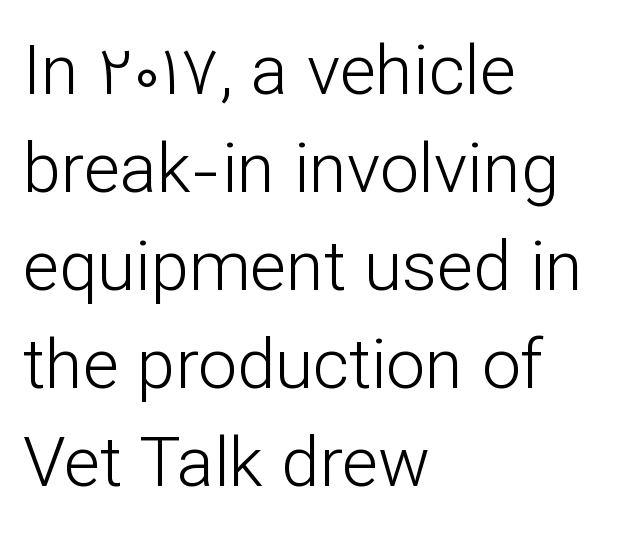
The image shows 69 px light sans-serif type, upright; set left-aligned, normal line spacing (1.42x), normal letter spacing, not underlined; low stroke contrast and a medium x-height.
